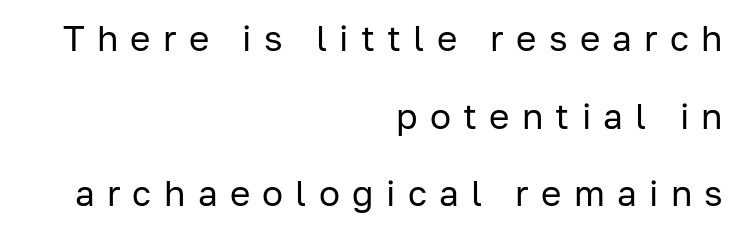
The type is letterspaced generously, with wide tracking. A roman cut, with each character standing at attention. The typeface chosen for these lines omits serifs. Anything drawn beneath the words? Only blank space. Think of a printed novel: that variable character pitch is what you see here. Vertically, the passage feels expansive, rows floating well apart.
